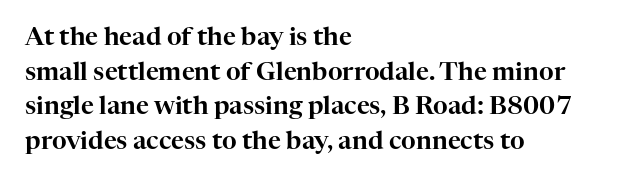
Has an underline been added? It has not. Observe the ordinary spacing: letters are neighbours, not strangers. What's the leading like? Ordinary, nothing unusual. Reading down the block, your eye returns to a fixed left position each line. Every character sits straight up, as roman type does.
